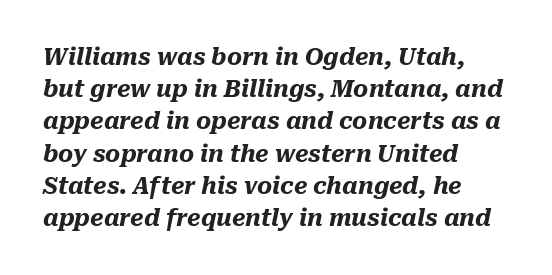
The image shows 23 px bold type, italic (leaning right); set left-aligned, normal line spacing (1.4x), normal letter spacing, not underlined.
